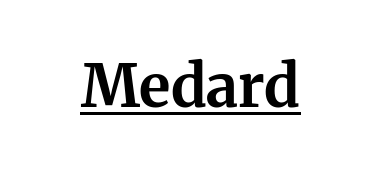
Is there an underline? Yes — a line sits under the letters. Small tapered or slab feet sit at the stroke ends, so this counts as serif. Nope, not italic — everything's standing straight. These lines keep a tight, regular rhythm from letter to letter. Do the characters align in a grid? No, the font is proportional. I'd describe the lettering as bold — thick and assertive.
